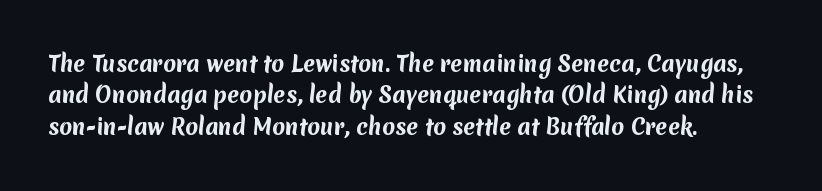
Q: Is the text bold? A: Yes.
Q: Is the text underlined? A: No.
Q: How is the paragraph aligned? A: Left-aligned.
Q: Is the spacing between letters normal or unusually wide? A: Normal.
Q: Is the spacing between lines tight, normal or loose? A: Normal.
